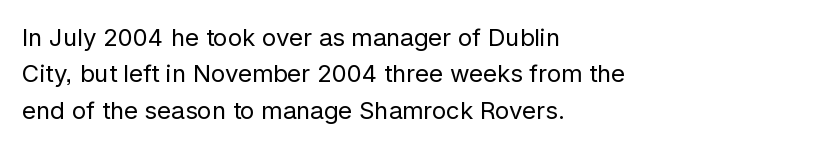
Q: Is the text bold? A: No.
Q: Is the text italic (slanted)? A: No, it is upright.
Q: Is the text underlined? A: No.
Q: How is the paragraph aligned? A: Left-aligned.
Q: Is the spacing between letters normal or unusually wide? A: Normal.
Q: Is the spacing between lines tight, normal or loose? A: Normal.
